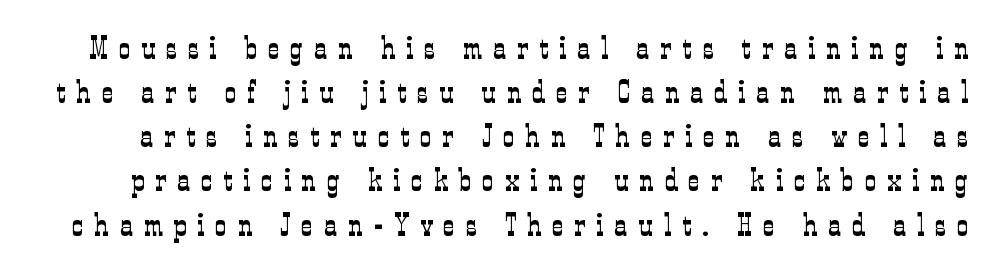
Q: Is the text bold? A: No.
Q: Is the text italic (slanted)? A: No, it is upright.
Q: Is the typeface a serif or a sans-serif typeface? A: Serif.
Q: Is the text underlined? A: No.
Q: Is the spacing between letters normal or unusually wide? A: Unusually wide.
Q: Is the spacing between lines tight, normal or loose? A: Normal.
Q: Width (condensed, normal, or wide)? A: Condensed.
Q: Stroke contrast? A: Low.
Q: x-height? A: Medium.
Q: Monospaced? A: No.
